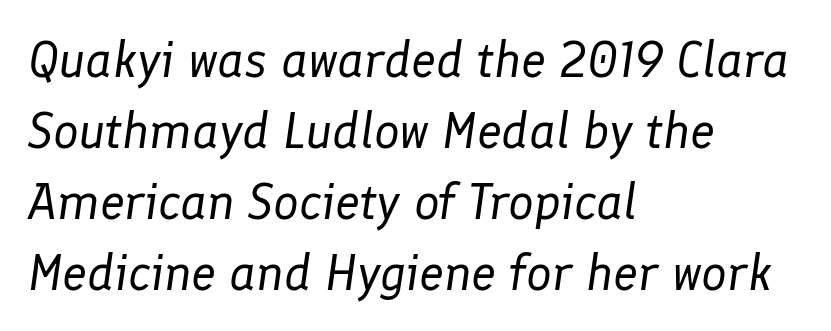
Q: Is the text bold? A: No.
Q: Is the text italic (slanted)? A: Yes, it leans right by about 8 degrees.
Q: Is the text underlined? A: No.
Q: How is the paragraph aligned? A: Left-aligned.
Q: Is the spacing between letters normal or unusually wide? A: Normal.
Q: Is the spacing between lines tight, normal or loose? A: Normal.
Q: Width (condensed, normal, or wide)? A: Normal.
Q: Stroke contrast? A: Low.
Q: x-height? A: Medium.
Q: Monospaced? A: No.
